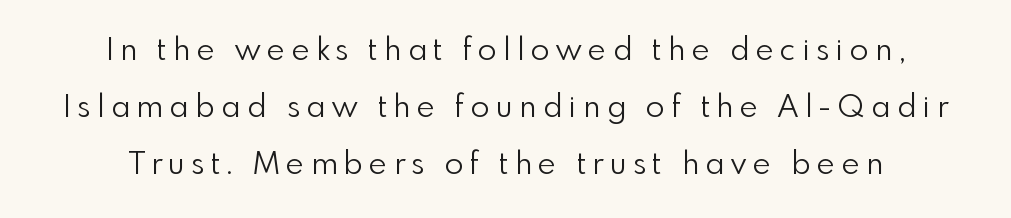
Q: Is the text bold? A: No.
Q: Is the text italic (slanted)? A: No, it is upright.
Q: Is the typeface a serif or a sans-serif typeface? A: Sans-serif.
Q: Is the text underlined? A: No.
Q: How is the paragraph aligned? A: Centered.
Q: Is the spacing between letters normal or unusually wide? A: Unusually wide.
Q: Width (condensed, normal, or wide)? A: Normal.
Q: x-height? A: Small.
Q: Monospaced? A: No.
